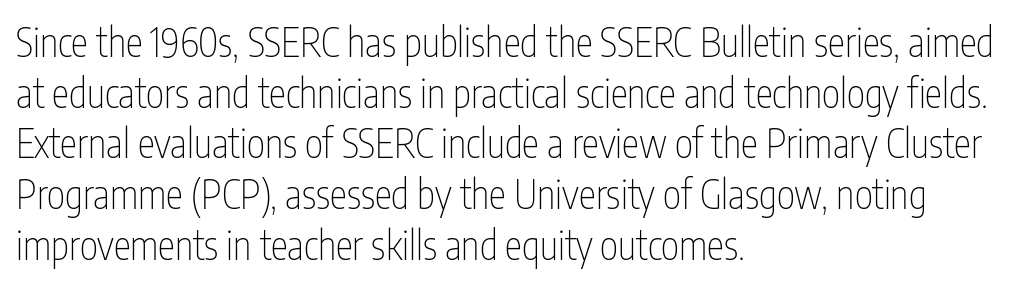
No extra tracking has been applied to these lines. Nothing heavy about these letters — not bold at all. Beneath every word, the page is bare. The designer left line spacing at the default. The paragraph shown leans on its left margin. Each letter keeps its own natural width here, so spacing adapts to shape.
